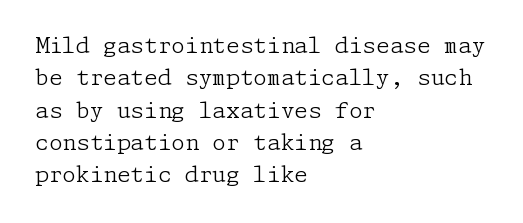
{"italic": "no", "bold": "no", "underline": "no", "align": "left", "line_spacing": "normal", "line_spacing_ratio": 1.47, "letter_spacing": "normal", "letter_spacing_em": 0.0, "glyph_px": 22}
